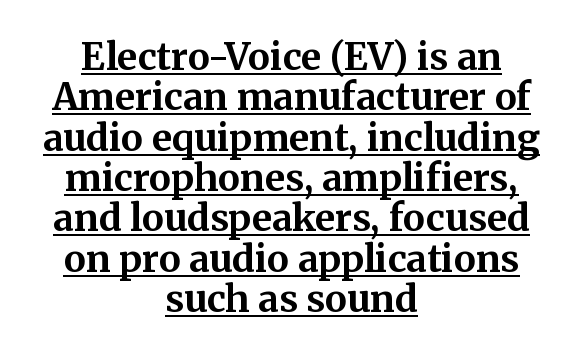
{"serif": "yes", "italic": "no", "bold": "yes", "weight": "bold", "width": "normal", "stroke_contrast": "medium", "x_height": "medium", "monospaced": "no", "underline": "yes", "align": "center", "line_spacing": "tight", "line_spacing_ratio": 1.09, "letter_spacing": "normal", "letter_spacing_em": 0.0, "glyph_px": 37}
